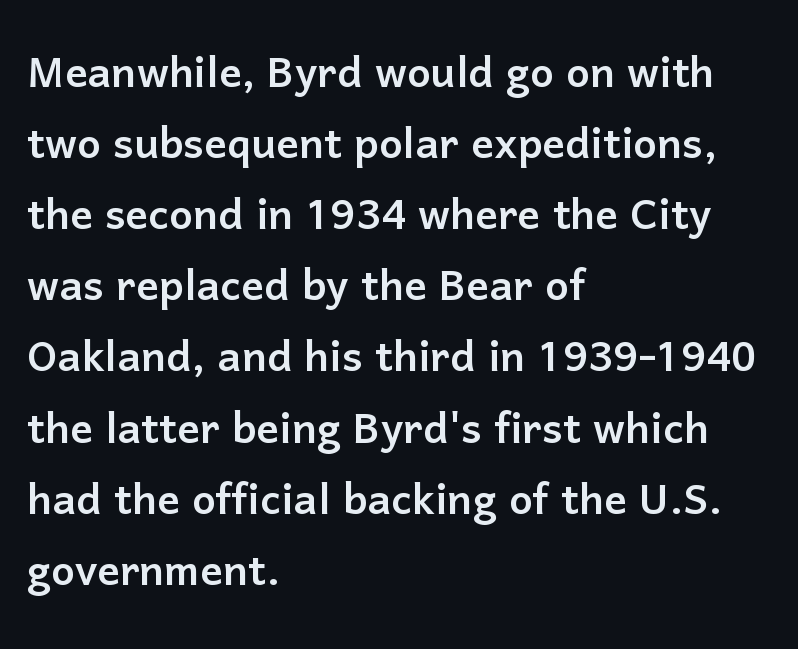
{"serif": "no", "italic": "no", "width": "normal", "stroke_contrast": "low", "x_height": "medium", "monospaced": "no", "underline": "no", "align": "left", "line_spacing": "normal", "line_spacing_ratio": 1.27, "letter_spacing": "normal", "letter_spacing_em": 0.0, "glyph_px": 56}
